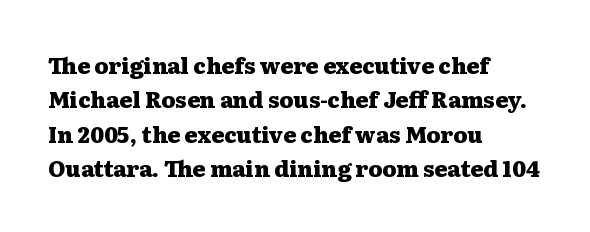
{"italic": "no", "bold": "yes", "underline": "no", "align": "left", "line_spacing": "normal", "line_spacing_ratio": 1.56, "letter_spacing": "normal", "letter_spacing_em": 0.0, "glyph_px": 22}
